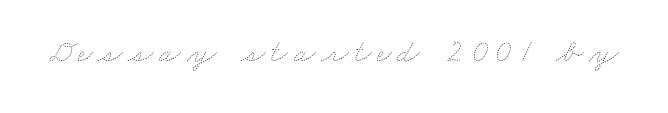
The image shows 32 px thin, wide type; set not underlined; low stroke contrast and a small x-height.
